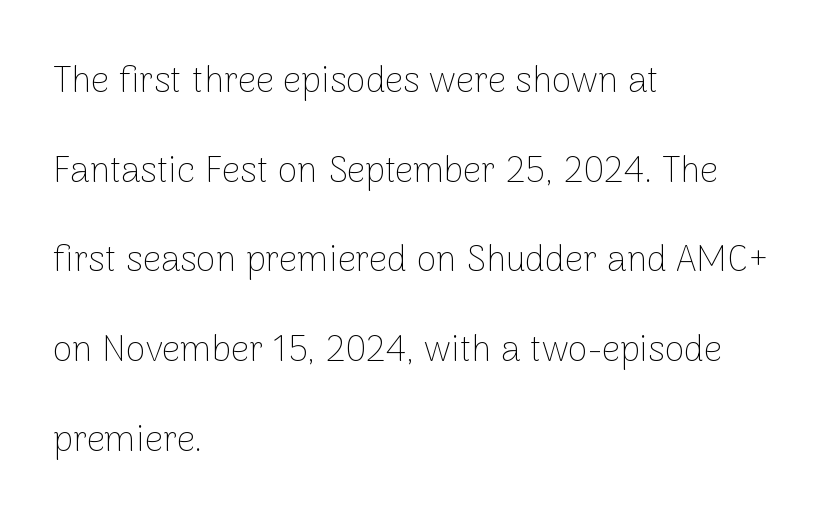
Q: Is the text bold? A: No.
Q: Is the text italic (slanted)? A: No, it is upright.
Q: Is the typeface a serif or a sans-serif typeface? A: Sans-serif.
Q: Is the text underlined? A: No.
Q: How is the paragraph aligned? A: Left-aligned.
Q: Is the spacing between letters normal or unusually wide? A: Normal.
Q: Is the spacing between lines tight, normal or loose? A: Loose.
Q: Width (condensed, normal, or wide)? A: Normal.
Q: Stroke contrast? A: Low.
Q: x-height? A: Medium.
Q: Monospaced? A: No.
